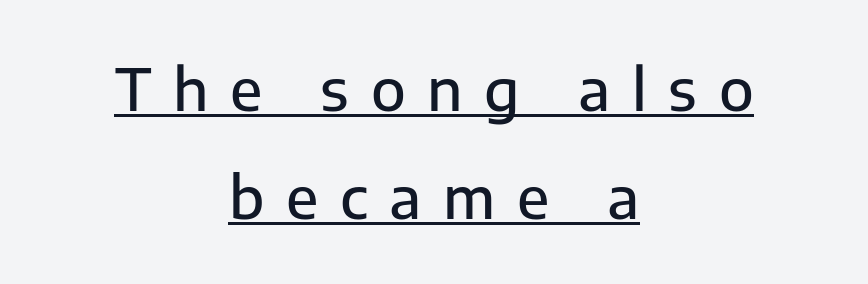
{"serif": "no", "italic": "no", "bold": "semi", "weight": "semibold", "width": "normal", "stroke_contrast": "low", "x_height": "medium", "monospaced": "no", "underline": "yes", "align": "center", "line_spacing_ratio": 1.89, "letter_spacing": "wide", "letter_spacing_em": 0.38, "glyph_px": 57}
